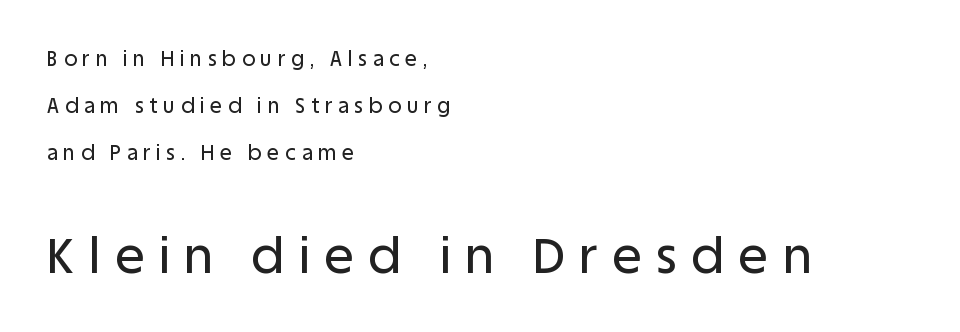
Q: Is the text italic (slanted)? A: No, it is upright.
Q: Is the typeface a serif or a sans-serif typeface? A: Sans-serif.
Q: Is the text underlined? A: No.
Q: How is the paragraph aligned? A: Left-aligned.
Q: Is the spacing between letters normal or unusually wide? A: Unusually wide.
Q: Is the spacing between lines tight, normal or loose? A: Loose.
Q: Which block of text is set in a larger size, the first (top) or the second (bottom)? A: The second (bottom) one.
Q: Width (condensed, normal, or wide)? A: Normal.
Q: Stroke contrast? A: Low.
Q: x-height? A: Large.
Q: Monospaced? A: No.
